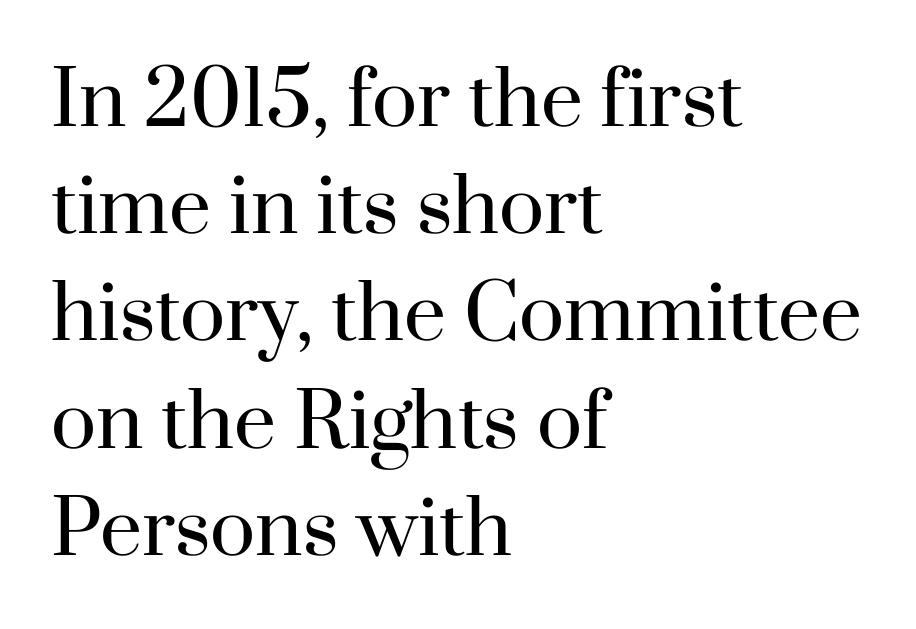
Type style note: has serifs. The passage is arranged the way most books set body copy — flush left. Caption: face not bold, strokes unweighted. Notice how descenders clear the ascenders below comfortably — that's standard leading. Tall strokes in this sample are plumb rather than angled. The letters advance in unequal steps, a hallmark of proportional type.
